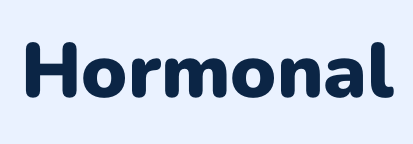
The image shows 77 px heavy sans-serif type, upright; set normal letter spacing, not underlined; low stroke contrast and a medium x-height.
